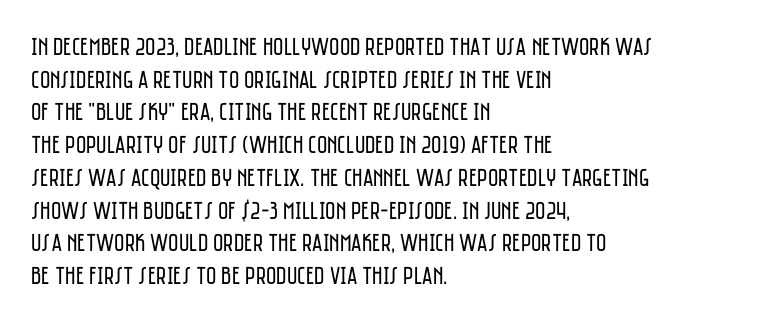
The image shows 25 px text type, upright; set left-aligned, normal line spacing (1.31x), normal letter spacing, not underlined.
